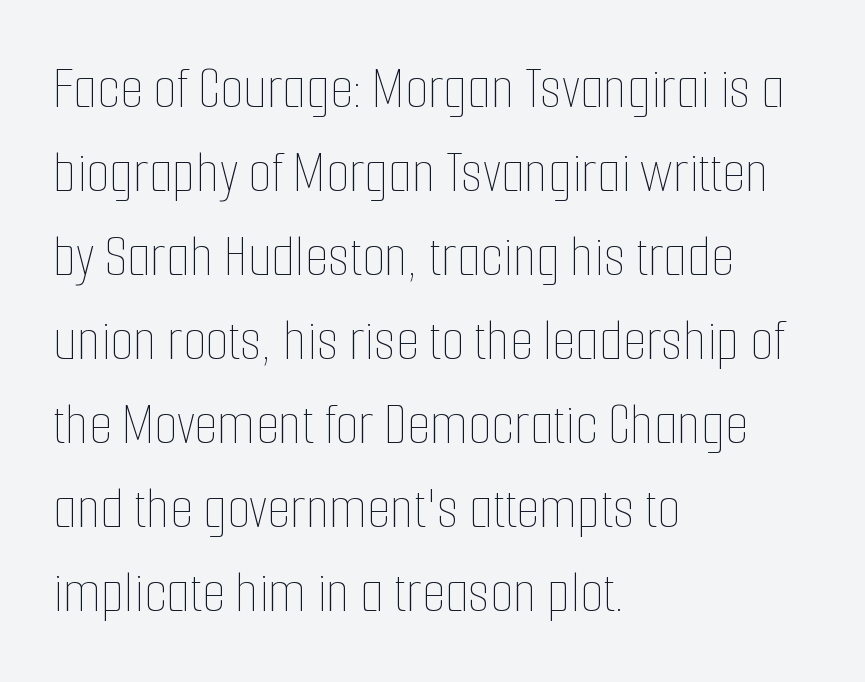
{"italic": "no", "bold": "no", "weight": "thin", "width": "condensed", "stroke_contrast": "low", "x_height": "medium", "monospaced": "no", "underline": "no", "align": "left", "line_spacing": "normal", "line_spacing_ratio": 1.4, "letter_spacing": "normal", "letter_spacing_em": 0.0, "glyph_px": 60}
